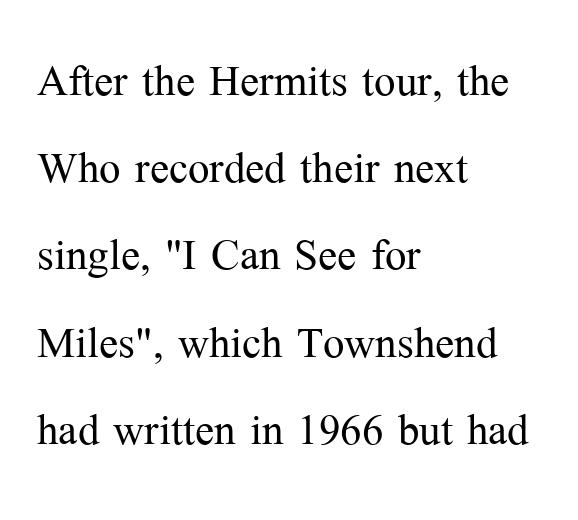
The image shows 57 px light serif type, upright; set left-aligned, normal line spacing (1.53x), normal letter spacing, not underlined; medium stroke contrast and a medium x-height.
